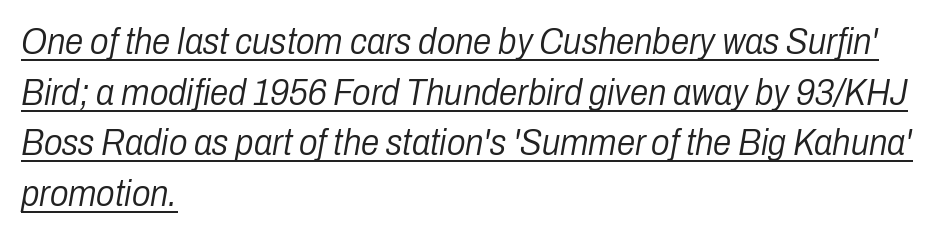
{"italic": "yes", "lean": "right", "slant_degrees": 10, "bold": "no", "weight": "light", "width": "condensed", "stroke_contrast": "low", "x_height": "medium", "monospaced": "no", "underline": "yes", "align": "left", "line_spacing": "normal", "line_spacing_ratio": 1.37, "letter_spacing": "normal", "letter_spacing_em": 0.0, "glyph_px": 37}
